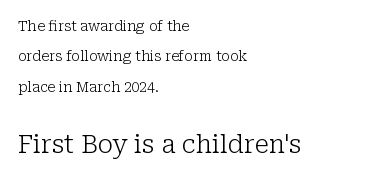
Any mark beneath the type? The region is blank. If you drew a ruler down the left edge, every line would touch it. Regarding leading, the lines here are spaced well apart. On a weight scale, this lands at 450 or below. A typesetter would mark this as roman, not italic.
